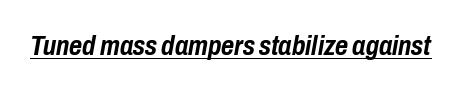
Q: Is the text bold? A: Yes.
Q: Is the text italic (slanted)? A: Yes, it leans right by about 10 degrees.
Q: Is the text underlined? A: Yes.
Q: Is the spacing between letters normal or unusually wide? A: Normal.
Q: Width (condensed, normal, or wide)? A: Condensed.
Q: Stroke contrast? A: Low.
Q: x-height? A: Medium.
Q: Monospaced? A: No.
